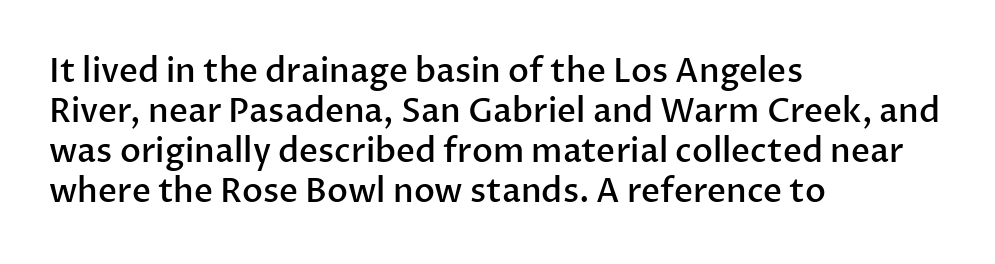
{"serif": "no", "italic": "no", "bold": "semi", "weight": "semibold", "width": "normal", "stroke_contrast": "low", "x_height": "medium", "monospaced": "no", "underline": "no", "align": "left", "line_spacing_ratio": 1.21, "letter_spacing": "normal", "letter_spacing_em": 0.0, "glyph_px": 33}
